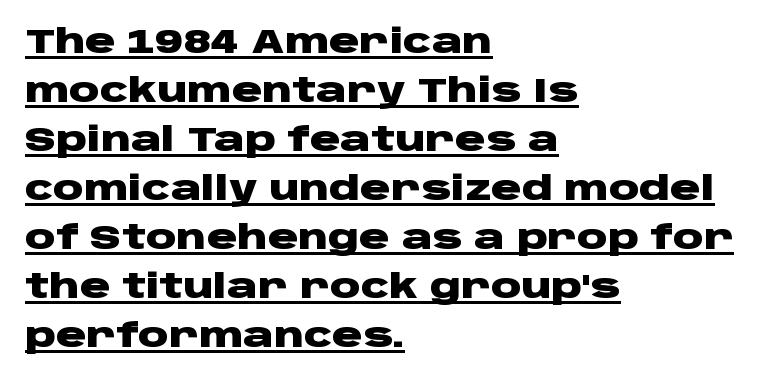
{"serif": "no", "italic": "no", "bold": "yes", "weight": "heavy", "width": "wide", "stroke_contrast": "low", "x_height": "large", "monospaced": "no", "underline": "yes", "align": "left", "line_spacing": "normal", "line_spacing_ratio": 1.44, "letter_spacing": "normal", "letter_spacing_em": 0.0, "glyph_px": 34}
